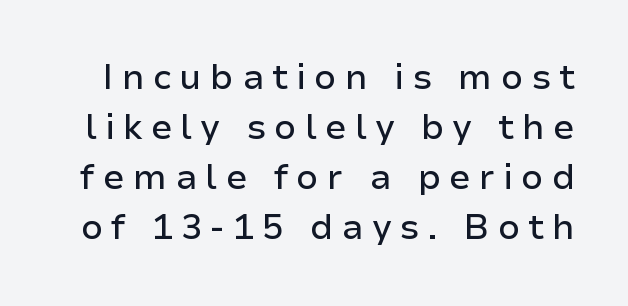
Q: Is the text italic (slanted)? A: No, it is upright.
Q: Is the typeface a serif or a sans-serif typeface? A: Sans-serif.
Q: Is the text underlined? A: No.
Q: Is the spacing between letters normal or unusually wide? A: Unusually wide.
Q: Is the spacing between lines tight, normal or loose? A: Normal.
Q: Width (condensed, normal, or wide)? A: Normal.
Q: Stroke contrast? A: Low.
Q: x-height? A: Medium.
Q: Monospaced? A: No.
